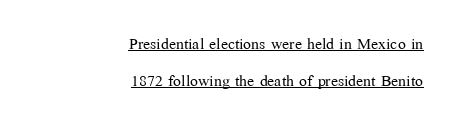
Q: Is the text bold? A: No.
Q: Is the text italic (slanted)? A: No, it is upright.
Q: Is the text underlined? A: Yes.
Q: How is the paragraph aligned? A: Right-aligned.
Q: Is the spacing between letters normal or unusually wide? A: Normal.
